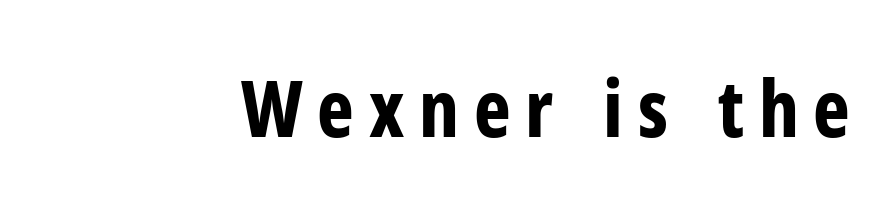
{"serif": "no", "italic": "no", "bold": "yes", "weight": "bold", "width": "condensed", "stroke_contrast": "low", "x_height": "medium", "monospaced": "no", "underline": "no", "align": "right", "glyph_px": 78}
